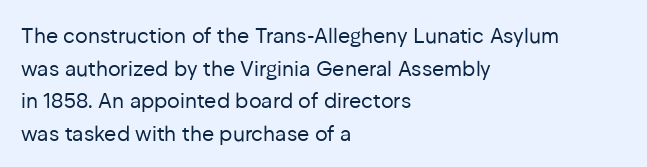
The image shows 21 px text type, upright; set left-aligned, normal line spacing (1.55x), normal letter spacing, not underlined.
